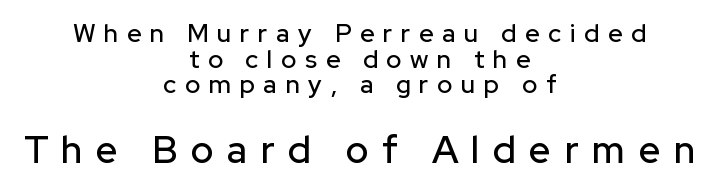
{"serif": "no", "italic": "no", "width": "normal", "stroke_contrast": "low", "x_height": "medium", "monospaced": "no", "underline": "no", "align": "center", "line_spacing": "tight", "line_spacing_ratio": 1.03, "letter_spacing": "wide", "letter_spacing_em": 0.35, "larger_block": "second", "size_ratio": 1.52, "glyph_px": 38}
